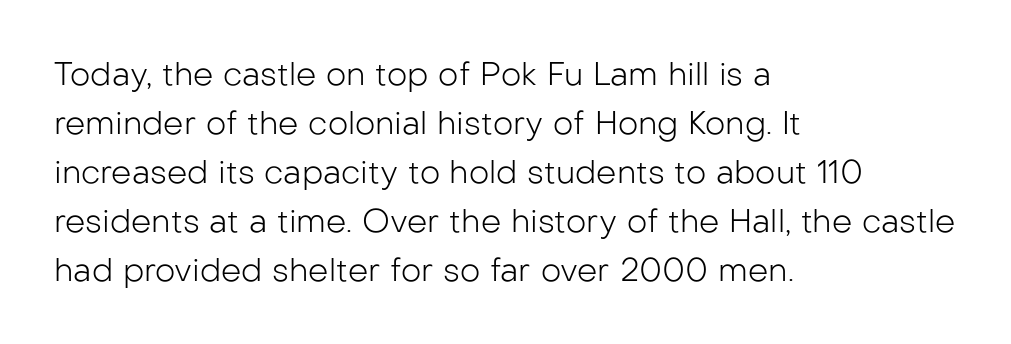
The image shows 32 px light sans-serif type, upright; set left-aligned, normal line spacing (1.53x), normal letter spacing, not underlined; low stroke contrast and a medium x-height.
